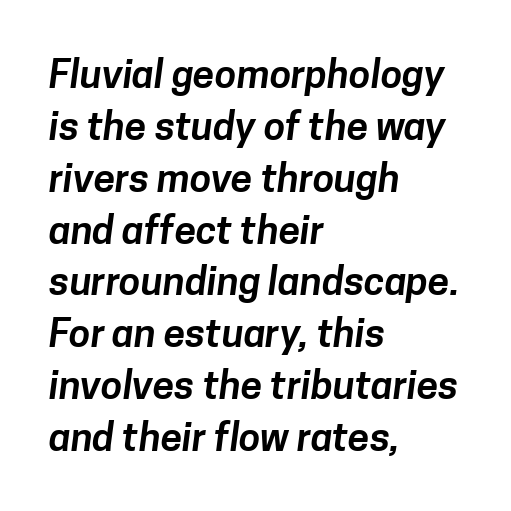
The image shows 39 px sans-serif type; set left-aligned, normal line spacing (1.33x), normal letter spacing, not underlined; low stroke contrast and a medium x-height.
